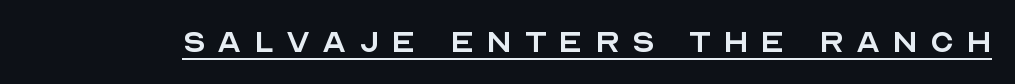
{"serif": "no", "italic": "no", "bold": "no", "weight": "regular", "width": "normal", "x_height": "large", "monospaced": "no", "underline": "yes", "letter_spacing": "wide", "letter_spacing_em": 0.31, "glyph_px": 39}
